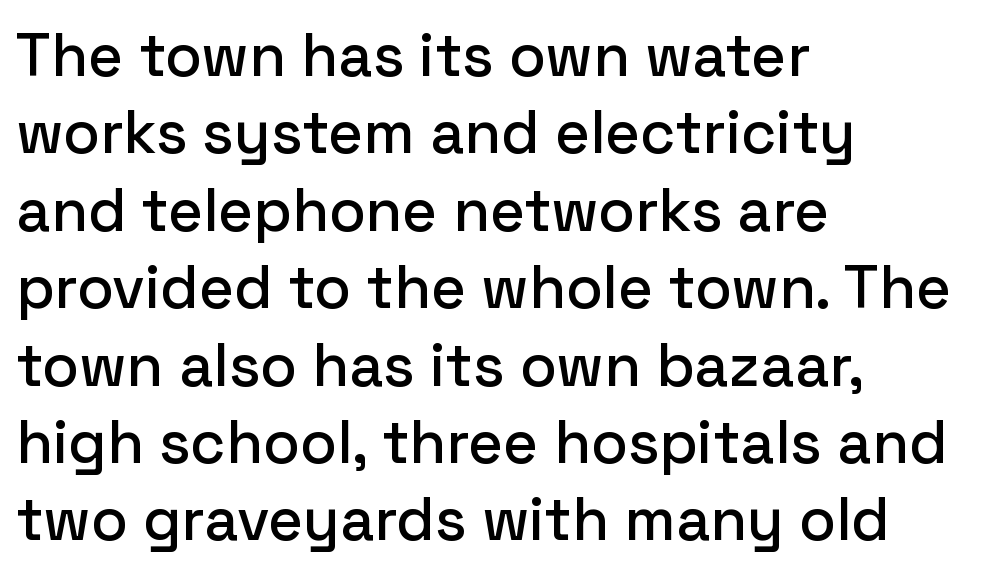
The image shows 60 px sans-serif type, upright; set left-aligned, normal line spacing (1.29x), normal letter spacing, not underlined; low stroke contrast and a medium x-height.
